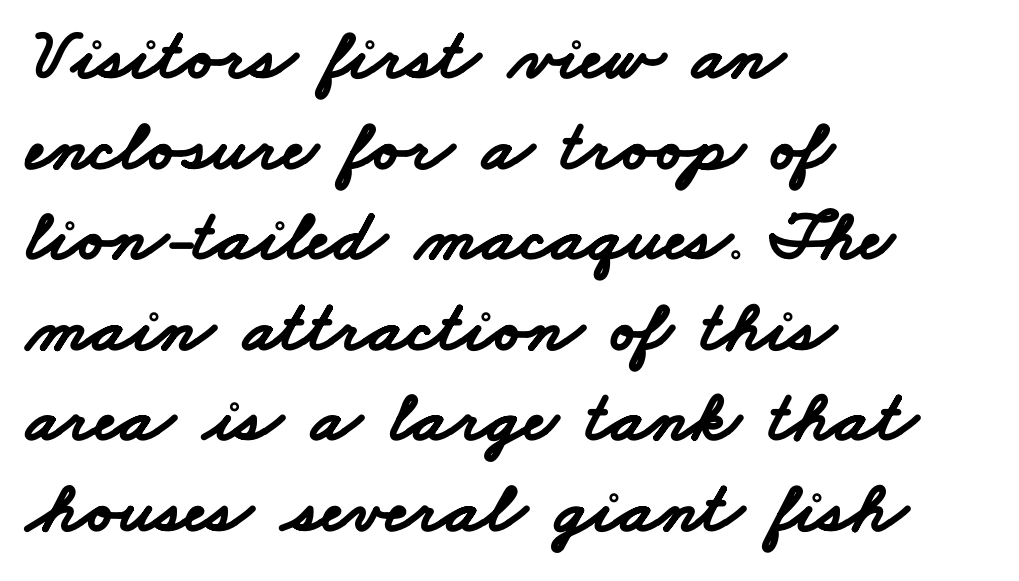
{"serif": "no", "bold": "yes", "weight": "bold", "width": "wide", "stroke_contrast": "low", "x_height": "small", "monospaced": "no", "underline": "no", "align": "left", "line_spacing_ratio": 1.24, "letter_spacing": "normal", "letter_spacing_em": 0.0, "glyph_px": 73}
